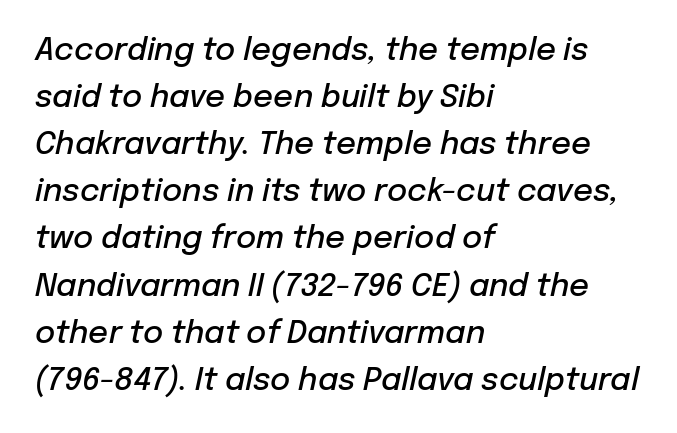
The image shows 31 px semibold type, italic (leaning right); set left-aligned, normal line spacing (1.52x), normal letter spacing, not underlined; low stroke contrast and a medium x-height.
